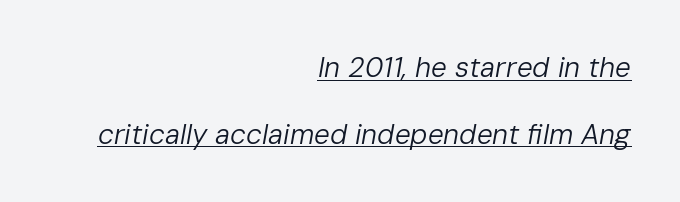
Q: Is the text bold? A: No.
Q: Is the text italic (slanted)? A: Yes, it leans right by about 10 degrees.
Q: Is the text underlined? A: Yes.
Q: How is the paragraph aligned? A: Right-aligned.
Q: Is the spacing between letters normal or unusually wide? A: Normal.
Q: Is the spacing between lines tight, normal or loose? A: Loose.
Q: Width (condensed, normal, or wide)? A: Normal.
Q: Stroke contrast? A: Low.
Q: x-height? A: Medium.
Q: Monospaced? A: No.
